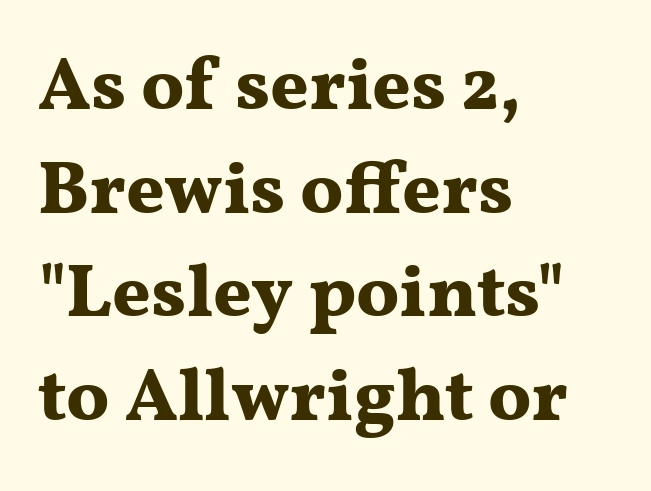
{"serif": "yes", "italic": "no", "bold": "yes", "weight": "bold", "width": "wide", "stroke_contrast": "medium", "x_height": "medium", "monospaced": "no", "underline": "no", "align": "left", "line_spacing": "normal", "line_spacing_ratio": 1.4, "letter_spacing": "normal", "letter_spacing_em": 0.0, "glyph_px": 74}
